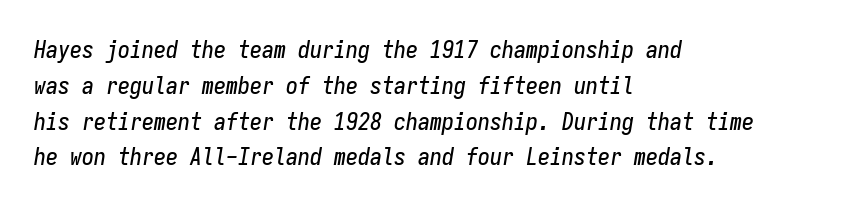
Q: Is the text italic (slanted)? A: Yes, it leans right by about 9 degrees.
Q: Is the text underlined? A: No.
Q: How is the paragraph aligned? A: Left-aligned.
Q: Is the spacing between letters normal or unusually wide? A: Normal.
Q: Is the spacing between lines tight, normal or loose? A: Normal.
